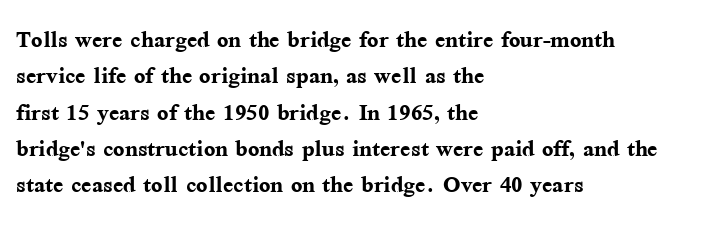
Q: Is the text bold? A: Yes.
Q: Is the text italic (slanted)? A: No, it is upright.
Q: Is the typeface a serif or a sans-serif typeface? A: Serif.
Q: Is the text underlined? A: No.
Q: How is the paragraph aligned? A: Left-aligned.
Q: Is the spacing between letters normal or unusually wide? A: Normal.
Q: Width (condensed, normal, or wide)? A: Normal.
Q: Stroke contrast? A: Medium.
Q: x-height? A: Medium.
Q: Monospaced? A: No.
